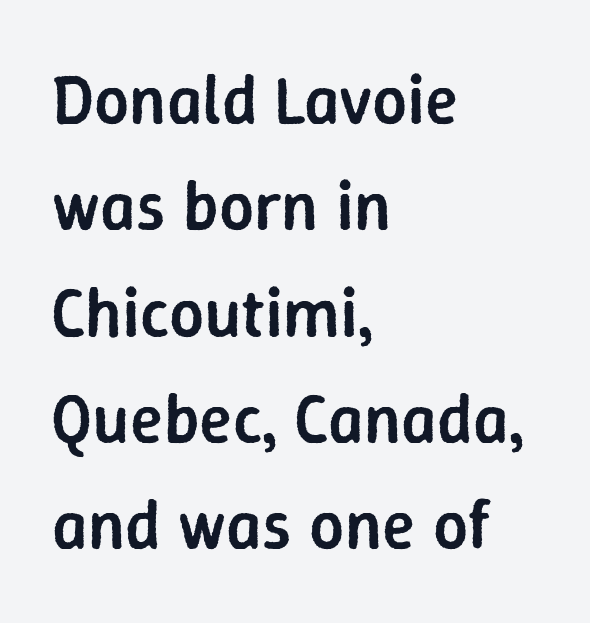
The image shows 69 px semibold sans-serif type, upright; set left-aligned, normal line spacing (1.54x), normal letter spacing, not underlined; low stroke contrast and a medium x-height.
